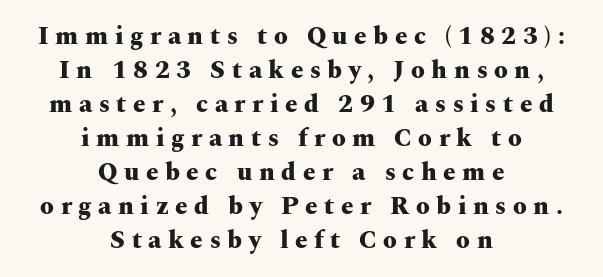
The image shows 25 px bold type, upright; set centered, normal line spacing (1.36x), unusually wide letter spacing (+0.26 em), not underlined.
